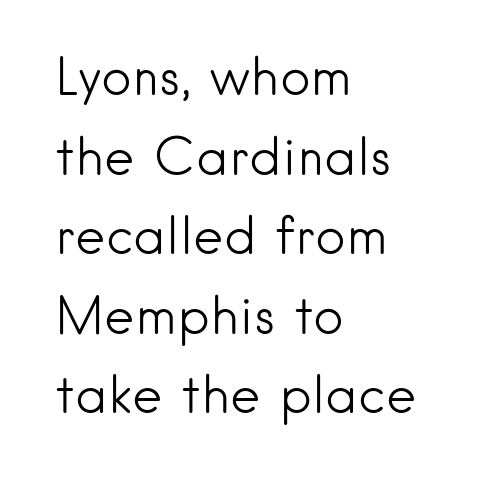
Q: Is the text bold? A: No.
Q: Is the text italic (slanted)? A: No, it is upright.
Q: Is the typeface a serif or a sans-serif typeface? A: Sans-serif.
Q: Is the text underlined? A: No.
Q: How is the paragraph aligned? A: Left-aligned.
Q: Is the spacing between letters normal or unusually wide? A: Normal.
Q: Is the spacing between lines tight, normal or loose? A: Normal.
Q: Width (condensed, normal, or wide)? A: Normal.
Q: Stroke contrast? A: Low.
Q: x-height? A: Small.
Q: Monospaced? A: No.
